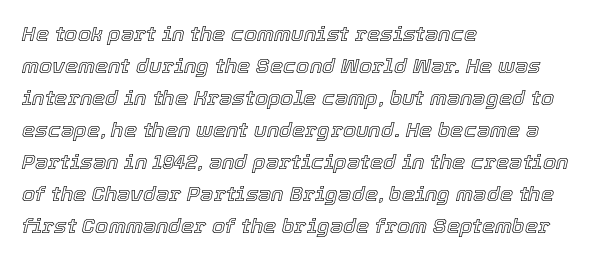
{"italic": "yes", "lean": "right", "slant_degrees": 12, "underline": "no", "align": "left", "line_spacing": "normal", "line_spacing_ratio": 1.52, "letter_spacing": "normal", "letter_spacing_em": 0.0, "glyph_px": 21}
